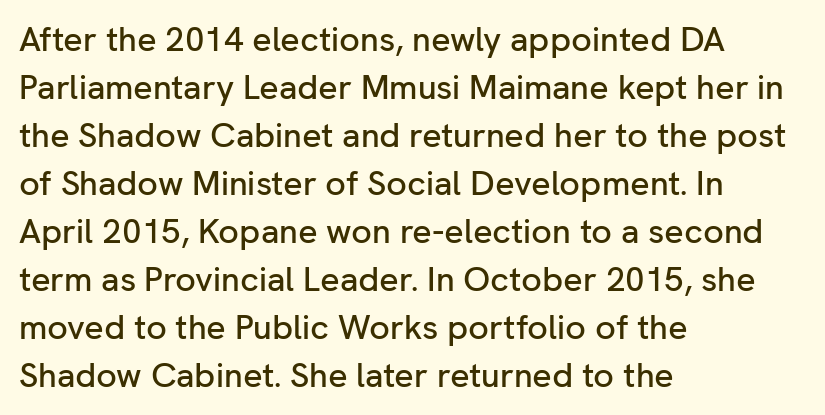
Q: Is the text italic (slanted)? A: No, it is upright.
Q: Is the typeface a serif or a sans-serif typeface? A: Sans-serif.
Q: Is the text underlined? A: No.
Q: How is the paragraph aligned? A: Left-aligned.
Q: Is the spacing between letters normal or unusually wide? A: Normal.
Q: Is the spacing between lines tight, normal or loose? A: Normal.
Q: Width (condensed, normal, or wide)? A: Normal.
Q: Stroke contrast? A: Low.
Q: x-height? A: Medium.
Q: Monospaced? A: No.
